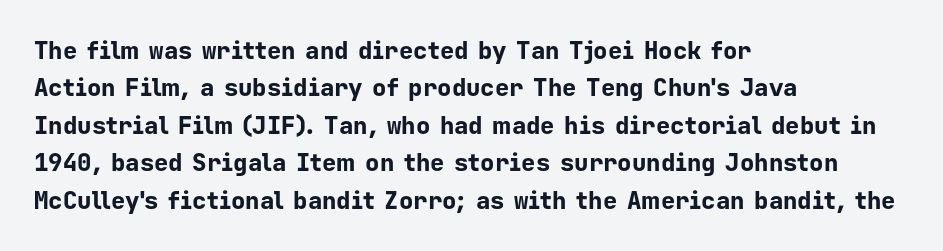
Q: Is the text bold? A: Yes.
Q: Is the text italic (slanted)? A: No, it is upright.
Q: Is the text underlined? A: No.
Q: How is the paragraph aligned? A: Left-aligned.
Q: Is the spacing between letters normal or unusually wide? A: Normal.
Q: Is the spacing between lines tight, normal or loose? A: Normal.
